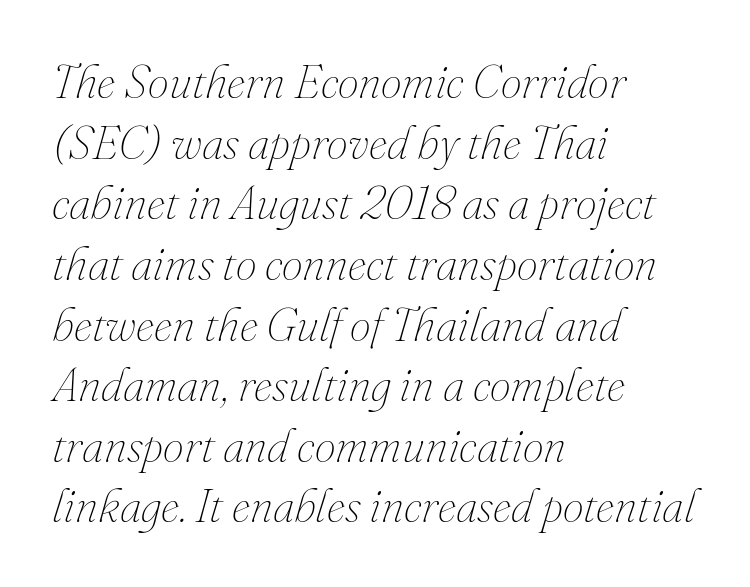
Q: Is the text bold? A: No.
Q: Is the text italic (slanted)? A: Yes, it leans right by about 16 degrees.
Q: Is the text underlined? A: No.
Q: How is the paragraph aligned? A: Left-aligned.
Q: Is the spacing between letters normal or unusually wide? A: Normal.
Q: Is the spacing between lines tight, normal or loose? A: Normal.
Q: Width (condensed, normal, or wide)? A: Normal.
Q: Stroke contrast? A: Medium.
Q: x-height? A: Small.
Q: Monospaced? A: No.
